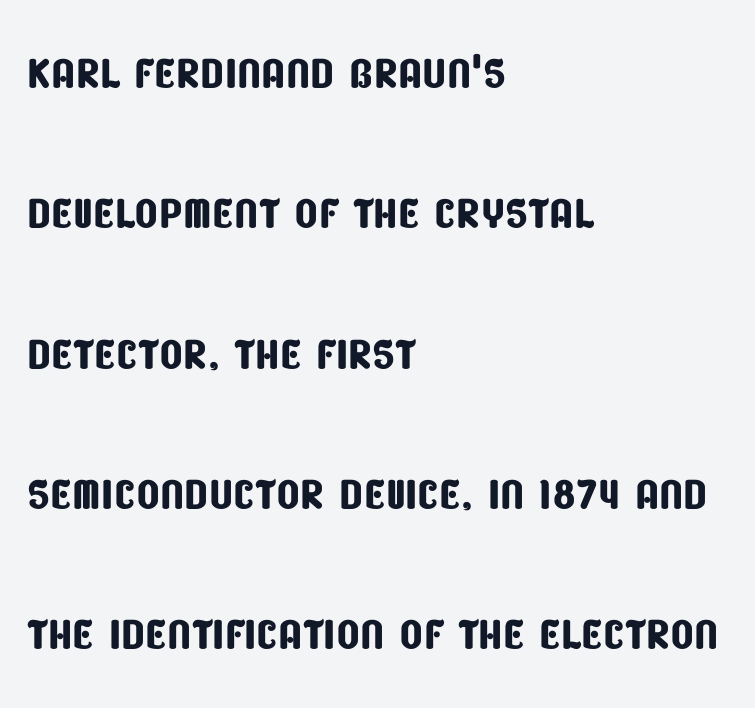
Q: Is the typeface a serif or a sans-serif typeface? A: Sans-serif.
Q: Is the text underlined? A: No.
Q: How is the paragraph aligned? A: Left-aligned.
Q: Is the spacing between letters normal or unusually wide? A: Normal.
Q: Is the spacing between lines tight, normal or loose? A: Loose.
Q: Width (condensed, normal, or wide)? A: Condensed.
Q: Stroke contrast? A: Low.
Q: x-height? A: Large.
Q: Monospaced? A: No.
